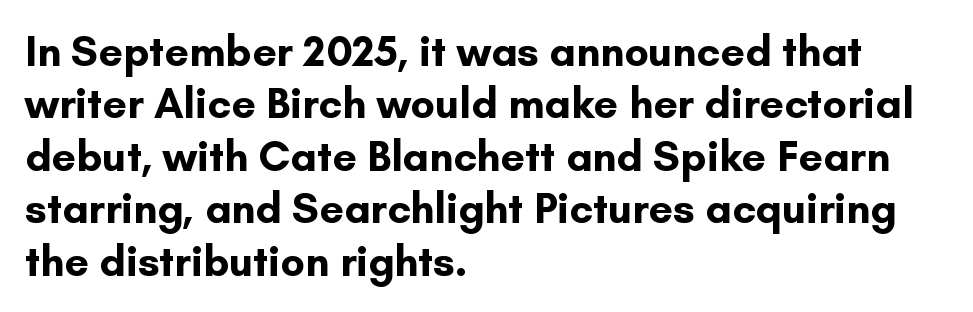
A dark, heavy texture on the line: the type is bold. Observe the absence of serifs on each vertical stroke in this sample. Rendered with straight, roman letterforms. This sample is left-justified, so line endings fall wherever the words run out.
